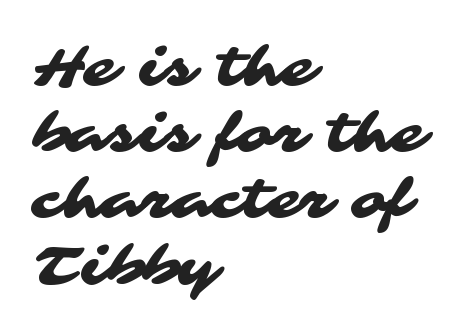
Q: Is the typeface a serif or a sans-serif typeface? A: Sans-serif.
Q: Is the text underlined? A: No.
Q: How is the paragraph aligned? A: Left-aligned.
Q: Is the spacing between letters normal or unusually wide? A: Normal.
Q: Is the spacing between lines tight, normal or loose? A: Normal.
Q: Width (condensed, normal, or wide)? A: Wide.
Q: Stroke contrast? A: Medium.
Q: x-height? A: Medium.
Q: Monospaced? A: No.
